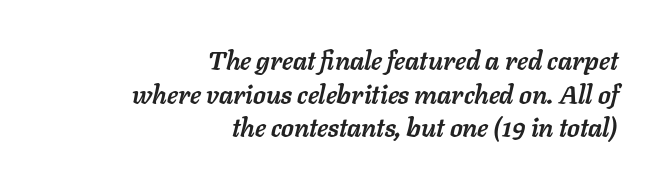
Q: Is the text bold? A: Yes.
Q: Is the text italic (slanted)? A: Yes, it leans right by about 11 degrees.
Q: Is the text underlined? A: No.
Q: How is the paragraph aligned? A: Right-aligned.
Q: Is the spacing between letters normal or unusually wide? A: Normal.
Q: Is the spacing between lines tight, normal or loose? A: Normal.
